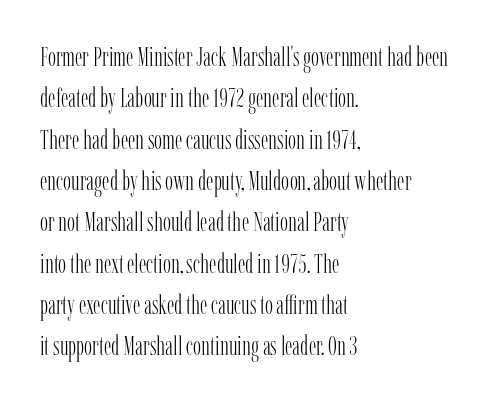
{"italic": "no", "bold": "no", "underline": "no", "align": "left", "line_spacing": "normal", "line_spacing_ratio": 1.53, "letter_spacing": "normal", "letter_spacing_em": 0.0, "glyph_px": 27}
